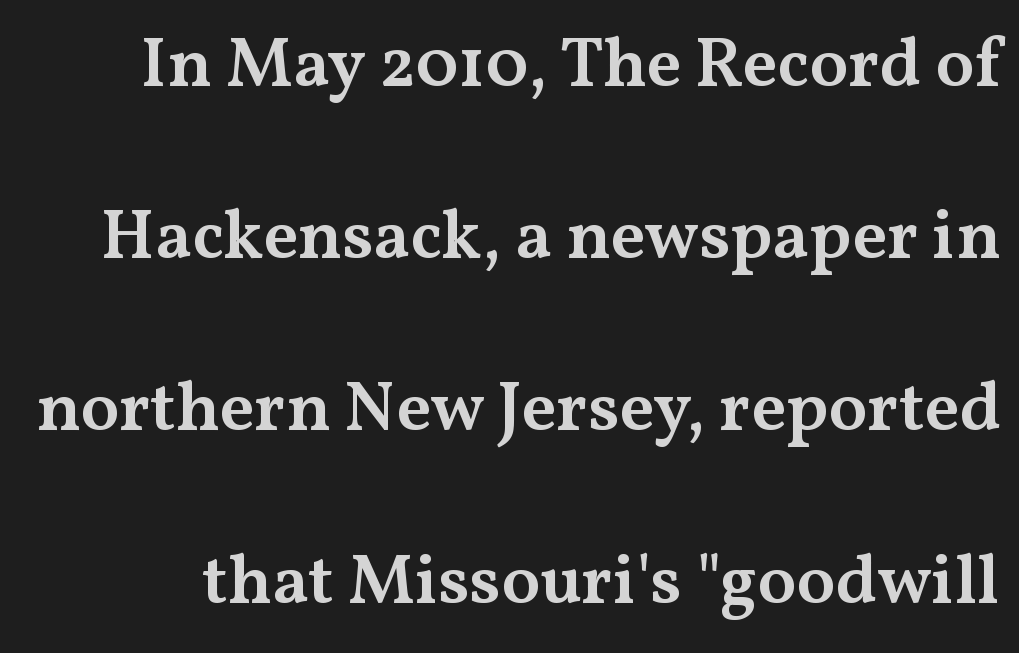
Q: Is the text bold? A: Semi-bold.
Q: Is the text italic (slanted)? A: No, it is upright.
Q: Is the typeface a serif or a sans-serif typeface? A: Serif.
Q: Is the text underlined? A: No.
Q: Is the spacing between letters normal or unusually wide? A: Normal.
Q: Is the spacing between lines tight, normal or loose? A: Loose.
Q: Width (condensed, normal, or wide)? A: Wide.
Q: Stroke contrast? A: Medium.
Q: x-height? A: Medium.
Q: Monospaced? A: No.
